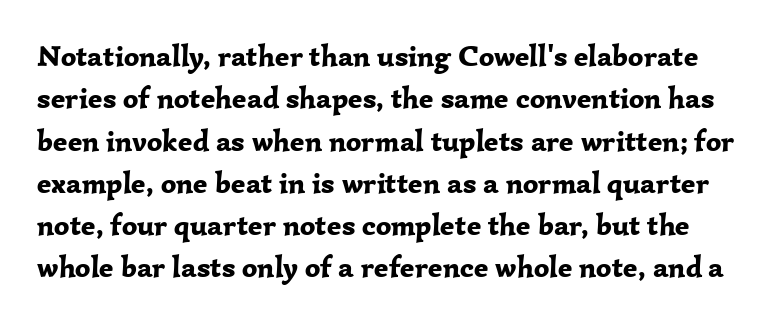
The image shows 30 px bold serif type, upright; set normal line spacing (1.41x), normal letter spacing, not underlined; low stroke contrast and a medium x-height.
